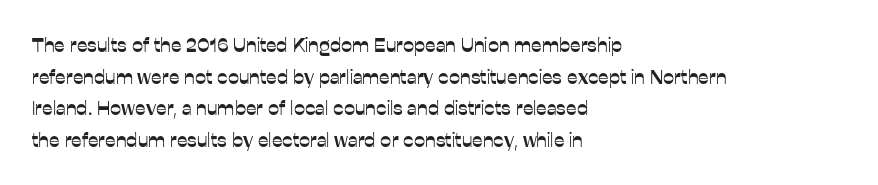
The baseline area is clear. The letterforms sit shoulder to shoulder at normal distance. Each line starts at the same left margin while the right side varies. You can tell it's not italic because the verticals are truly vertical.
